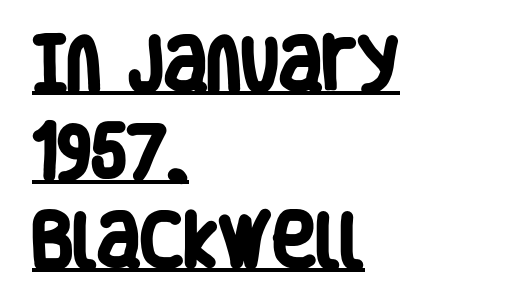
These lines are rendered in a variable-pitch font. The text block is weighted toward the left margin, trailing off unevenly rightward. Is there an underline? Yes — a line sits under the letters. Chunky letters — that's bold for sure.
